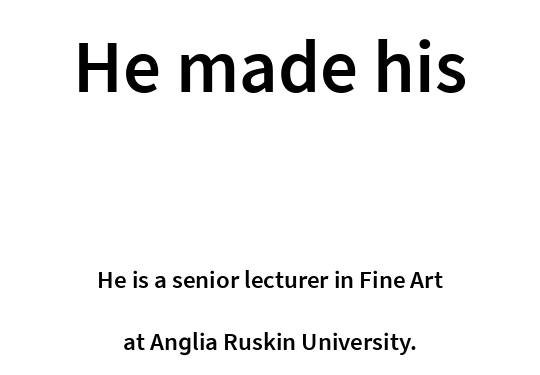
The image shows 75 px semibold sans-serif type, upright; set centered, loose line spacing (2.47x), normal letter spacing, not underlined; the first (top) block is 3.0x larger; low stroke contrast and a medium x-height.
